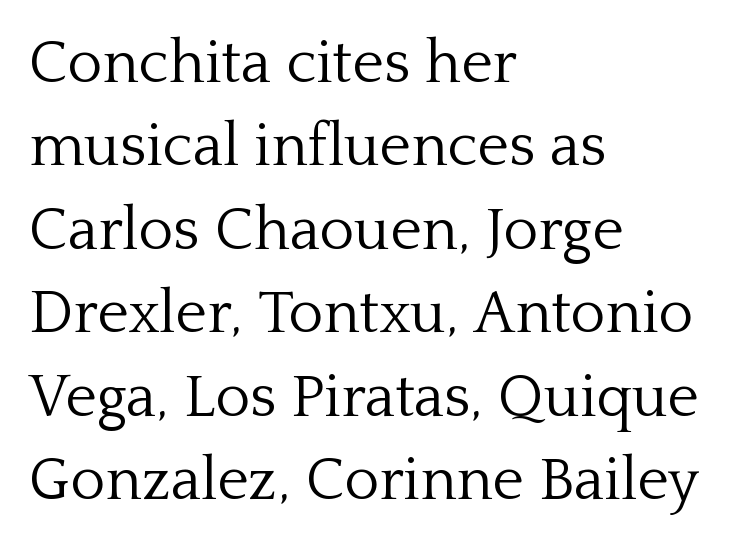
{"serif": "yes", "italic": "no", "bold": "no", "weight": "light", "width": "normal", "stroke_contrast": "low", "x_height": "medium", "monospaced": "no", "underline": "no", "align": "left", "line_spacing": "normal", "line_spacing_ratio": 1.39, "letter_spacing": "normal", "letter_spacing_em": 0.0, "glyph_px": 60}
